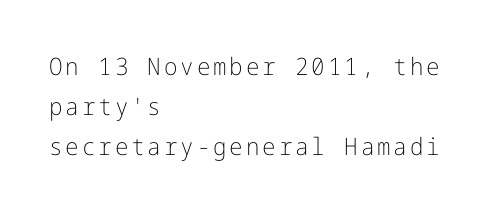
Think standard paragraph weight, or any step lighter than that. Any mark beneath the type? The region is blank. Whoever set this chose a conventional vertical rhythm. The text block is weighted toward the left margin, trailing off unevenly rightward. Notice how the stems are strictly vertical — no italics here.
